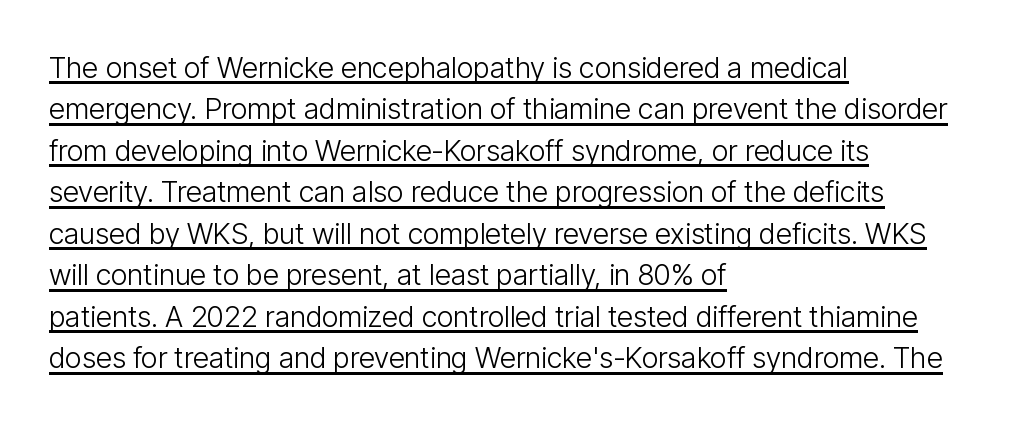
Somebody hit Ctrl+U on this one — the words are underlined. Classification — sans serif. Nope, not italic — everything's standing straight. Compared with typical paragraphs, the rows here are spaced about the same. The letters advance in unequal steps, a hallmark of proportional type. The typesetting does not lean heavy: it is not bold.
